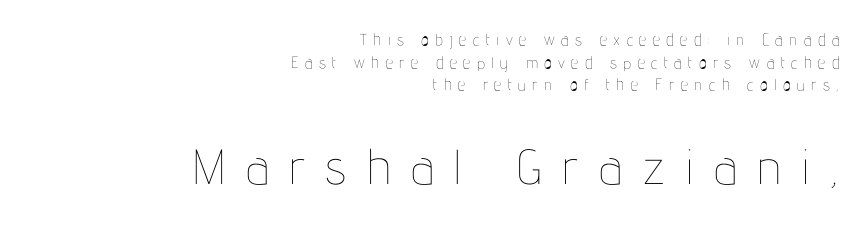
The image shows 49 px thin, condensed type, upright; set right-aligned, normal line spacing (1.41x), unusually wide letter spacing (+0.41 em), not underlined; the second (bottom) block is 3.06x larger; low stroke contrast and a medium x-height.
